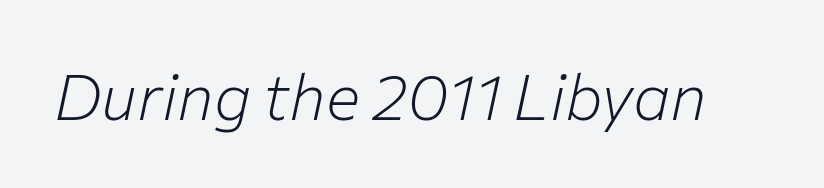
Q: Is the text bold? A: No.
Q: Is the text italic (slanted)? A: Yes, it leans right by about 12 degrees.
Q: Is the text underlined? A: No.
Q: Is the spacing between letters normal or unusually wide? A: Normal.
Q: Width (condensed, normal, or wide)? A: Normal.
Q: Stroke contrast? A: Low.
Q: x-height? A: Medium.
Q: Monospaced? A: No.
